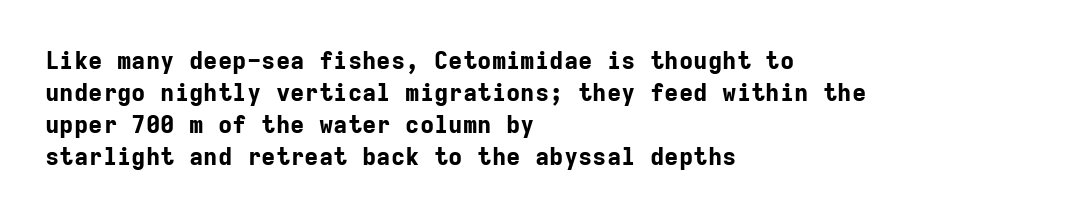
{"italic": "no", "bold": "yes", "underline": "no", "align": "left", "line_spacing": "normal", "line_spacing_ratio": 1.34, "letter_spacing": "normal", "letter_spacing_em": 0.0, "glyph_px": 24}
